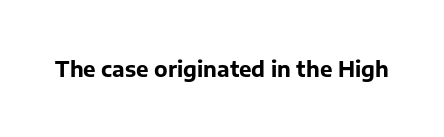
The image shows 21 px bold type, upright; set normal letter spacing, not underlined.
